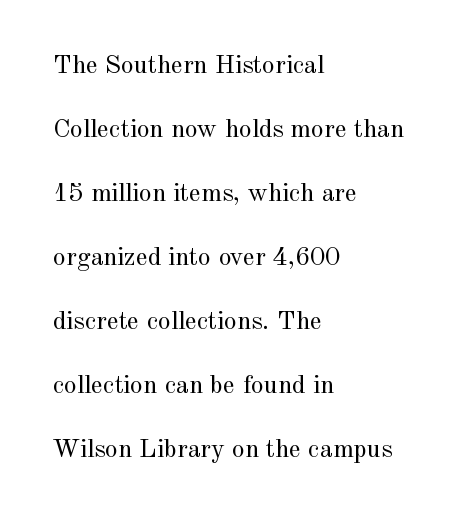
{"italic": "no", "bold": "no", "underline": "no", "align": "left", "line_spacing": "loose", "line_spacing_ratio": 2.46, "letter_spacing": "normal", "letter_spacing_em": 0.0, "glyph_px": 26}
